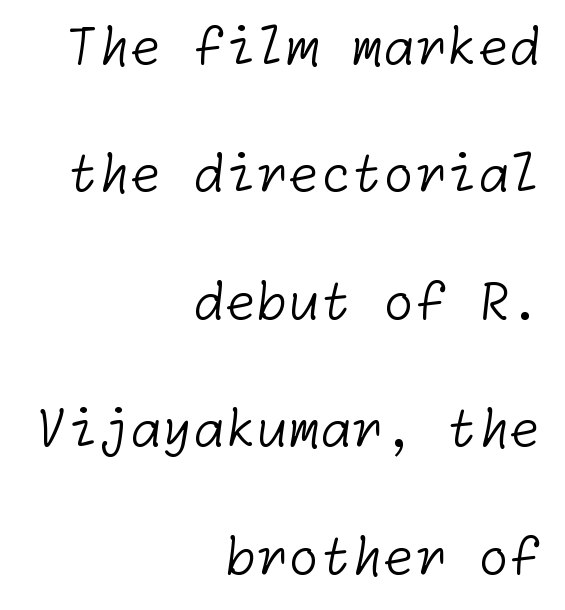
Classification — sans serif. This sample uses plain, unmodified letter spacing. Each row of text sits above clean, open space. You could fit nearly another row in the gap between these rows. Teacher's note: observe the even right margin — that is flush-right alignment.
